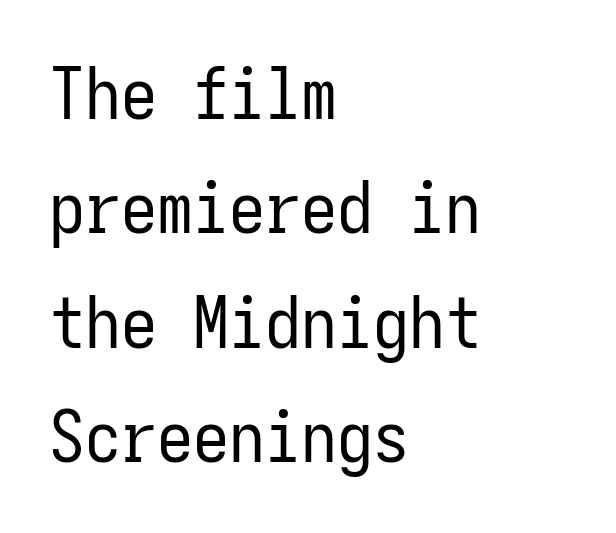
The image shows 72 px regular-weight, condensed sans-serif type, upright, monospaced; set left-aligned, normal line spacing (1.59x), normal letter spacing, not underlined; low stroke contrast and a medium x-height.
